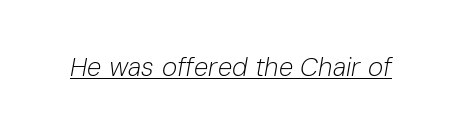
{"italic": "yes", "lean": "right", "slant_degrees": 10, "bold": "no", "underline": "yes", "letter_spacing": "normal", "letter_spacing_em": 0.0, "glyph_px": 26}
